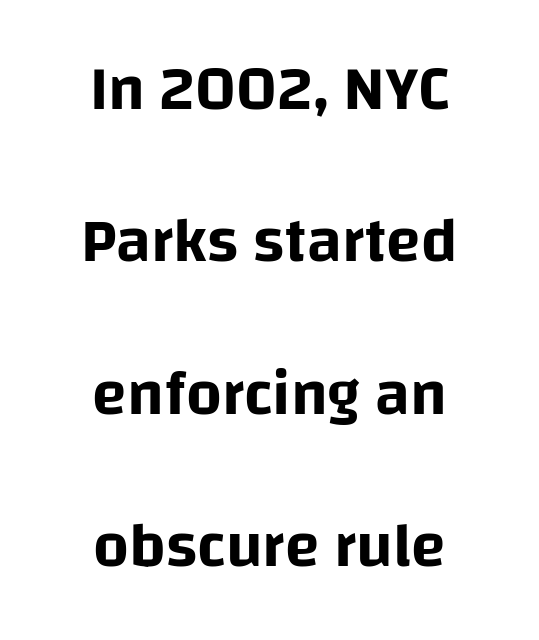
{"serif": "no", "italic": "no", "width": "normal", "stroke_contrast": "low", "x_height": "large", "monospaced": "no", "underline": "no", "align": "center", "line_spacing": "loose", "line_spacing_ratio": 2.42, "letter_spacing": "normal", "letter_spacing_em": 0.0, "glyph_px": 63}
